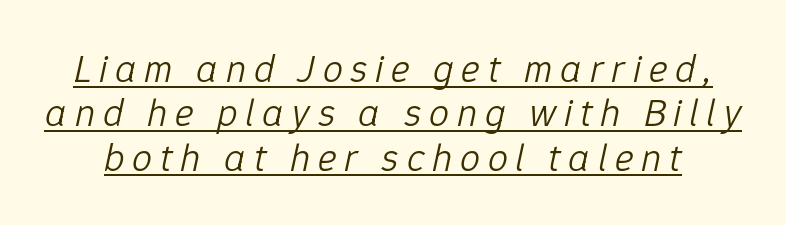
{"italic": "yes", "lean": "right", "slant_degrees": 12, "bold": "no", "weight": "light", "width": "normal", "stroke_contrast": "low", "x_height": "medium", "monospaced": "no", "underline": "yes", "line_spacing": "tight", "line_spacing_ratio": 1.11, "glyph_px": 40}
